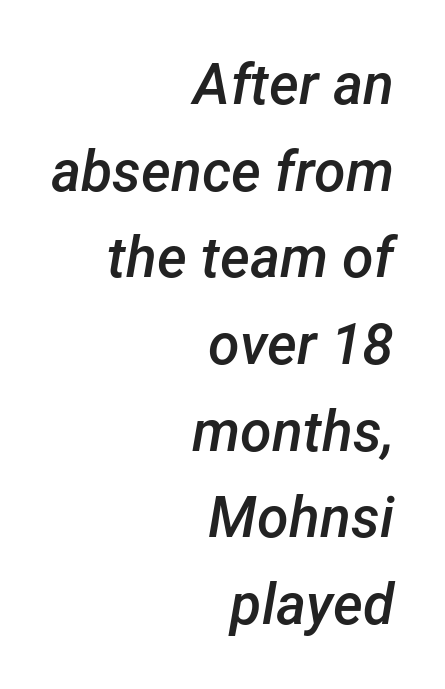
Q: Is the text bold? A: Semi-bold.
Q: Is the text italic (slanted)? A: Yes, it leans right by about 12 degrees.
Q: Is the text underlined? A: No.
Q: How is the paragraph aligned? A: Right-aligned.
Q: Is the spacing between letters normal or unusually wide? A: Normal.
Q: Is the spacing between lines tight, normal or loose? A: Normal.
Q: Width (condensed, normal, or wide)? A: Normal.
Q: Stroke contrast? A: Low.
Q: x-height? A: Medium.
Q: Monospaced? A: No.
